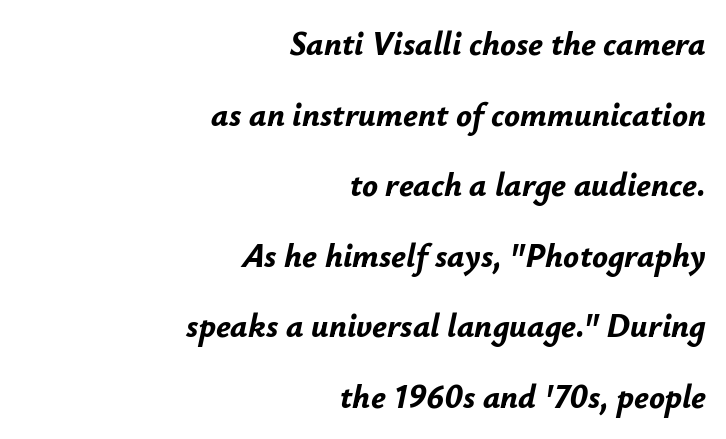
The image shows 33 px bold type, italic (leaning right); set right-aligned, loose line spacing (2.14x), normal letter spacing, not underlined; low stroke contrast and a small x-height.
